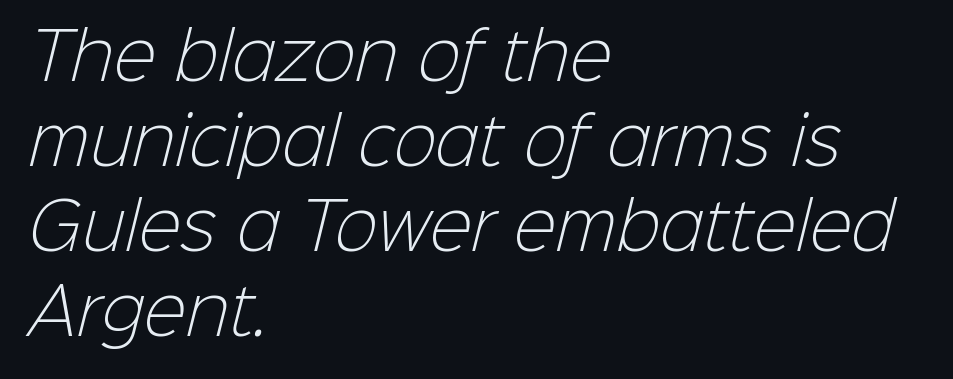
The image shows 64 px light sans-serif type; set left-aligned, normal line spacing (1.33x), normal letter spacing, not underlined; low stroke contrast and a medium x-height.
